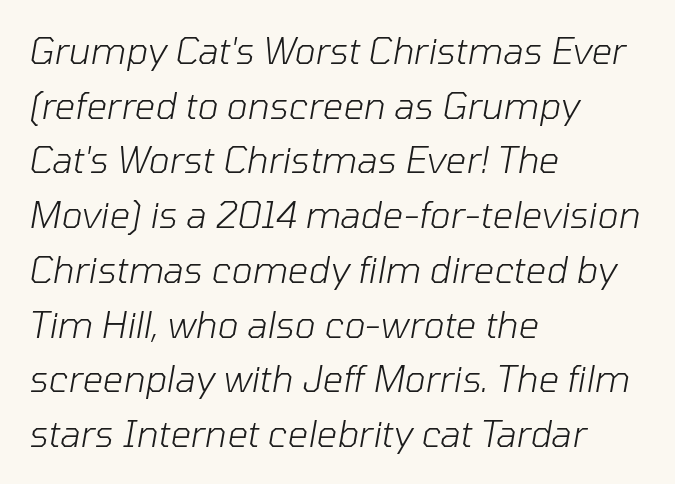
Vertically, the passage feels balanced, rows spaced as you'd expect. A typesetter would mark this as italic. You could not count columns in this text — the font is proportionally spaced. The space directly below the letters is spotless. Letters have the restrained weight of plain body copy at most. The type is set solid horizontally, with unmodified tracking.
